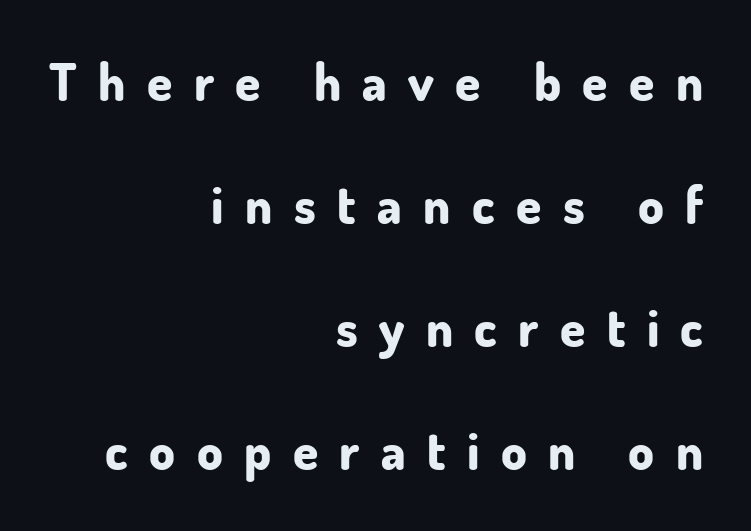
The image shows 51 px bold sans-serif type, upright; set right-aligned, loose line spacing (2.41x), unusually wide letter spacing (+0.42 em), not underlined; low stroke contrast and a small x-height.
